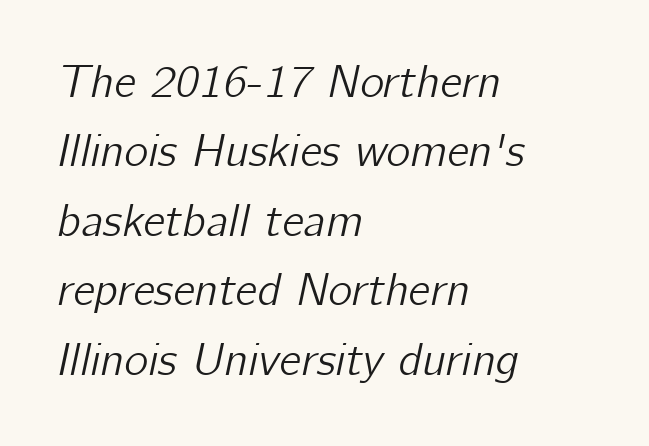
Would a proofreader flag this as italicized? Yes. The passage shown is typed in a proportional face where columns would drift. The line texture is even and compact thanks to regular tracking. Reading down the column, the eye jumps a familiar distance to each next line. Plain, unruled lines of type.
